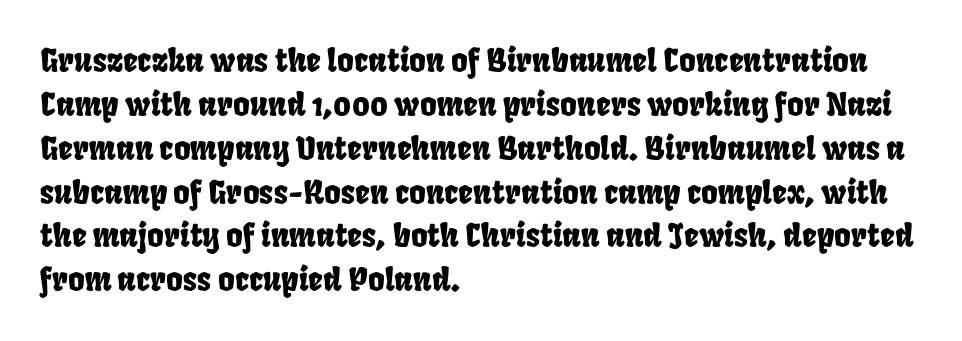
{"width": "condensed", "stroke_contrast": "low", "x_height": "large", "monospaced": "no", "underline": "no", "align": "left", "line_spacing": "normal", "line_spacing_ratio": 1.37, "letter_spacing": "normal", "letter_spacing_em": 0.0, "glyph_px": 32}
